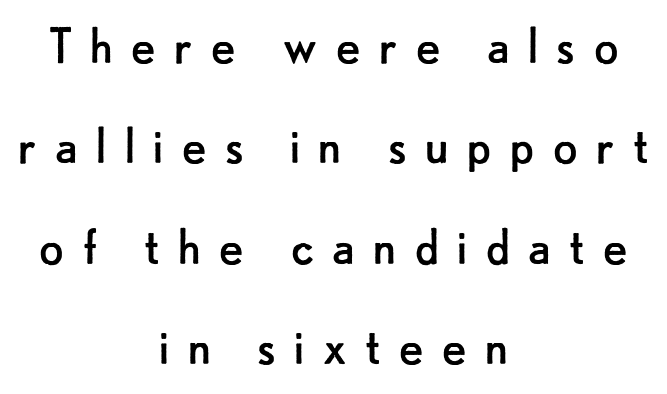
{"serif": "no", "italic": "no", "bold": "no", "weight": "regular", "width": "normal", "stroke_contrast": "low", "x_height": "small", "monospaced": "no", "underline": "no", "align": "center", "line_spacing": "normal", "line_spacing_ratio": 1.7, "letter_spacing": "wide", "letter_spacing_em": 0.28, "glyph_px": 59}
